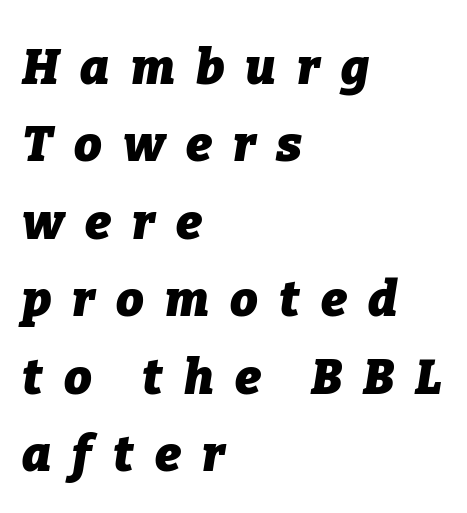
Q: Is the text bold? A: Yes.
Q: Is the text italic (slanted)? A: Yes, it leans right by about 9 degrees.
Q: Is the text underlined? A: No.
Q: How is the paragraph aligned? A: Left-aligned.
Q: Is the spacing between letters normal or unusually wide? A: Unusually wide.
Q: Is the spacing between lines tight, normal or loose? A: Normal.
Q: Width (condensed, normal, or wide)? A: Normal.
Q: Stroke contrast? A: Low.
Q: x-height? A: Medium.
Q: Monospaced? A: No.
